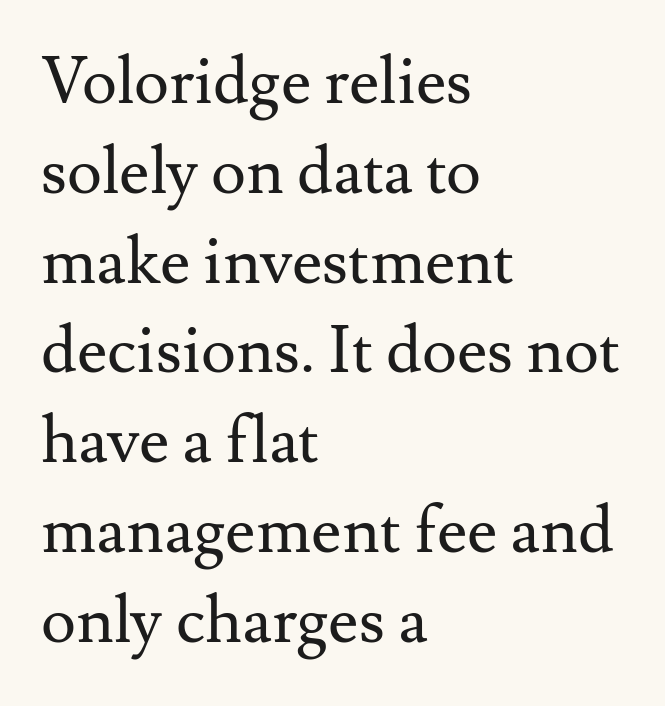
{"serif": "yes", "italic": "no", "bold": "no", "weight": "regular", "width": "normal", "stroke_contrast": "medium", "x_height": "small", "monospaced": "no", "underline": "no", "align": "left", "line_spacing": "normal", "line_spacing_ratio": 1.36, "letter_spacing": "normal", "letter_spacing_em": 0.0, "glyph_px": 66}
